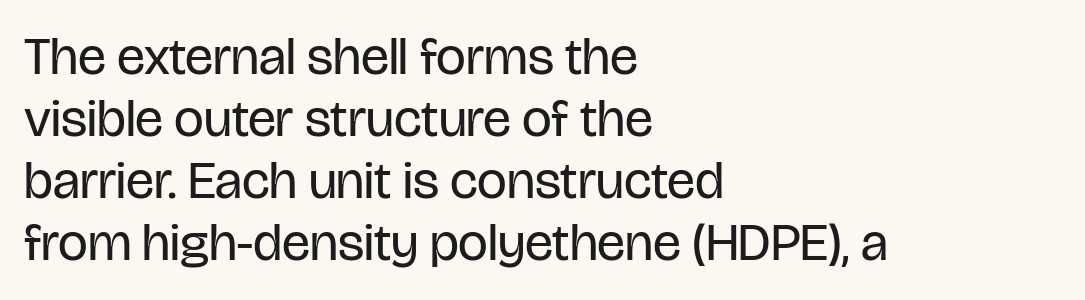
{"serif": "no", "italic": "no", "bold": "no", "weight": "regular", "width": "condensed", "stroke_contrast": "low", "x_height": "large", "monospaced": "no", "underline": "no", "align": "left", "line_spacing_ratio": 1.17, "letter_spacing": "normal", "letter_spacing_em": 0.0, "glyph_px": 53}
